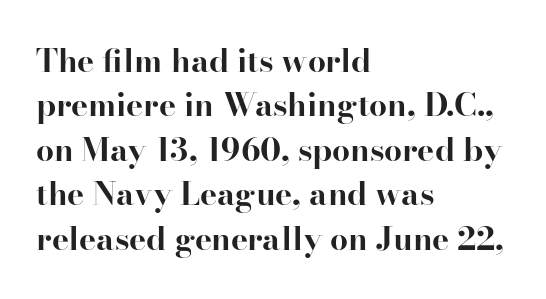
The image shows 32 px bold serif type, upright; set left-aligned, normal line spacing (1.39x), normal letter spacing, not underlined; high stroke contrast and a small x-height.
